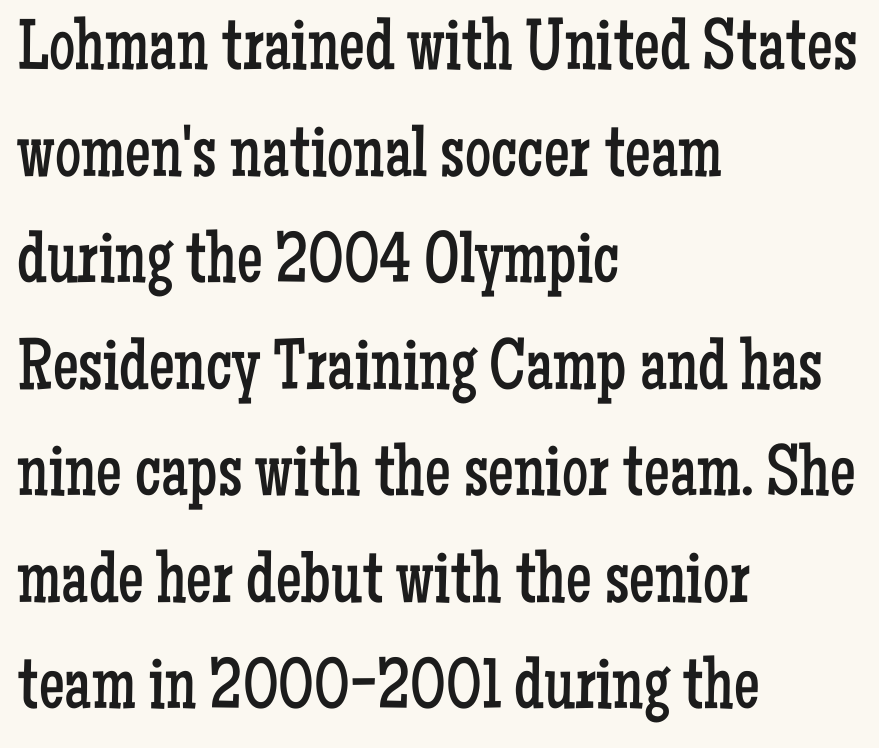
Q: Is the text bold? A: No.
Q: Is the text italic (slanted)? A: No, it is upright.
Q: Is the typeface a serif or a sans-serif typeface? A: Serif.
Q: Is the text underlined? A: No.
Q: How is the paragraph aligned? A: Left-aligned.
Q: Is the spacing between letters normal or unusually wide? A: Normal.
Q: Is the spacing between lines tight, normal or loose? A: Normal.
Q: Width (condensed, normal, or wide)? A: Condensed.
Q: Stroke contrast? A: Low.
Q: x-height? A: Medium.
Q: Monospaced? A: No.
